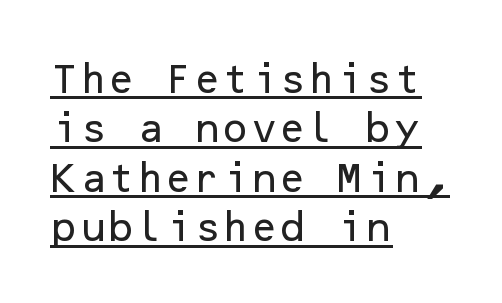
Nobody touched the tracking dial on this one. This rendering uses left alignment, leaving the right contour irregular. Whoever set this chose a conventional vertical rhythm. Underlining? Definitely there.
